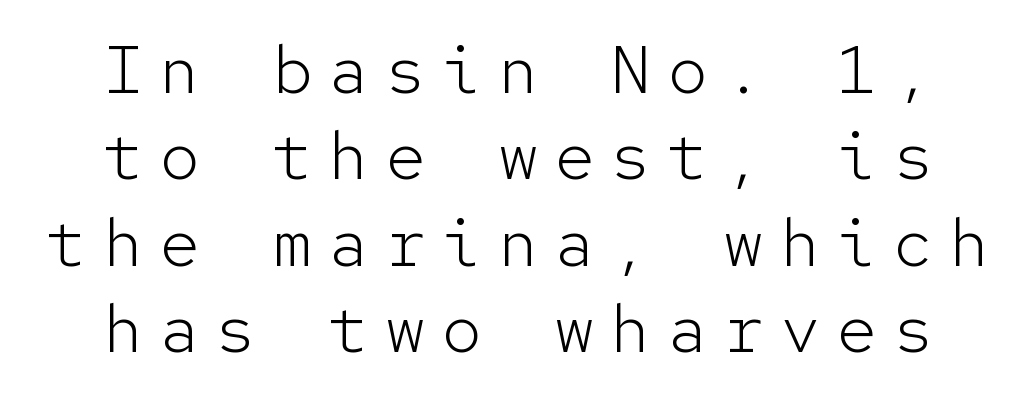
The image shows 68 px light sans-serif type, upright, monospaced; set centered, normal line spacing (1.27x), unusually wide letter spacing (+0.23 em), not underlined; low stroke contrast and a medium x-height.
